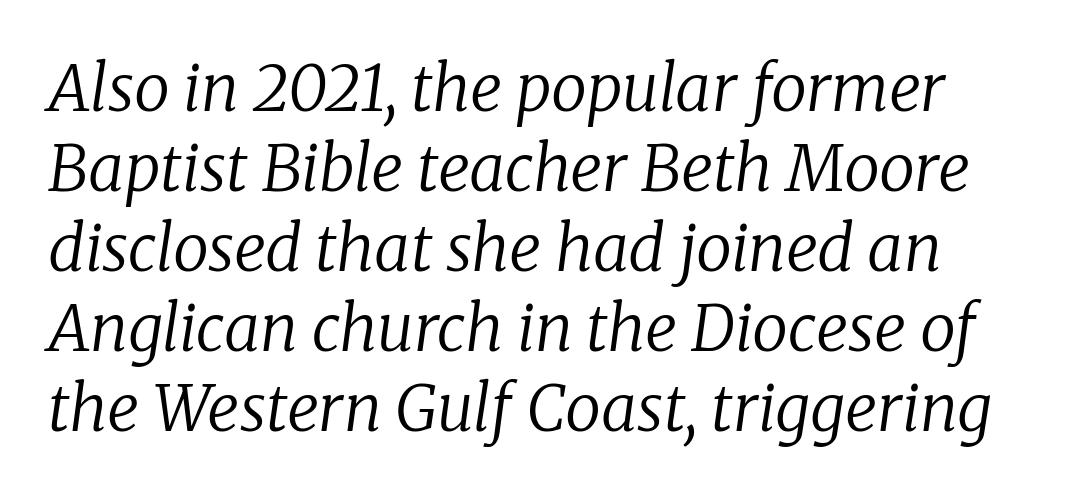
Q: Is the text bold? A: No.
Q: Is the text italic (slanted)? A: Yes, it leans right by about 8 degrees.
Q: Is the typeface a serif or a sans-serif typeface? A: Serif.
Q: Is the text underlined? A: No.
Q: How is the paragraph aligned? A: Left-aligned.
Q: Is the spacing between letters normal or unusually wide? A: Normal.
Q: Is the spacing between lines tight, normal or loose? A: Normal.
Q: Width (condensed, normal, or wide)? A: Normal.
Q: Stroke contrast? A: Low.
Q: x-height? A: Medium.
Q: Monospaced? A: No.
